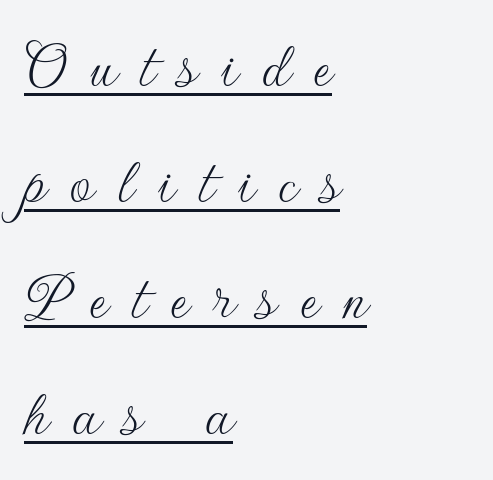
The image shows 69 px thin sans-serif type; set left-aligned, normal line spacing (1.68x), unusually wide letter spacing (+0.34 em), underlined; low stroke contrast and a small x-height.
